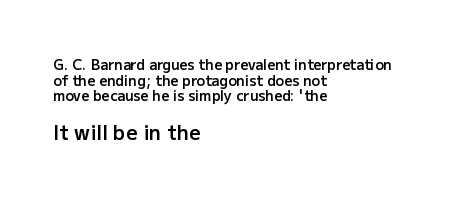
{"italic": "no", "bold": "semi", "underline": "no", "align": "left", "line_spacing": "tight", "line_spacing_ratio": 1.11, "letter_spacing": "normal", "letter_spacing_em": 0.0, "larger_block": "second", "size_ratio": 1.43, "glyph_px": 20}
